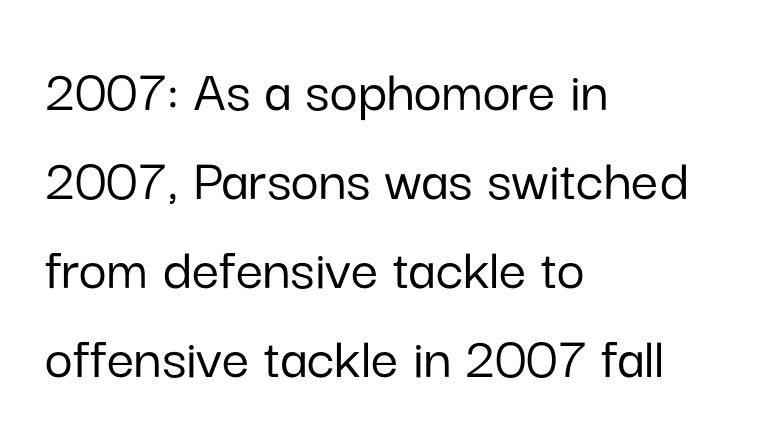
{"serif": "no", "italic": "no", "width": "normal", "stroke_contrast": "low", "x_height": "medium", "monospaced": "no", "underline": "no", "align": "left", "line_spacing": "normal", "line_spacing_ratio": 1.46, "letter_spacing": "normal", "letter_spacing_em": 0.0, "glyph_px": 61}
